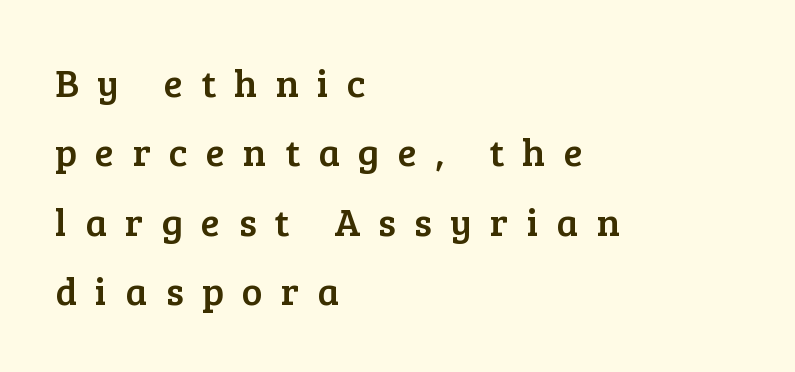
The image shows 39 px serif type, upright; set left-aligned, line spacing 1.78x, unusually wide letter spacing (+0.47 em), not underlined; low stroke contrast and a medium x-height.
